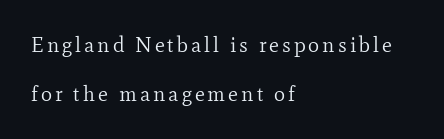
{"italic": "no", "bold": "no", "underline": "no", "align": "left", "line_spacing": "loose", "line_spacing_ratio": 2.34, "glyph_px": 21}
